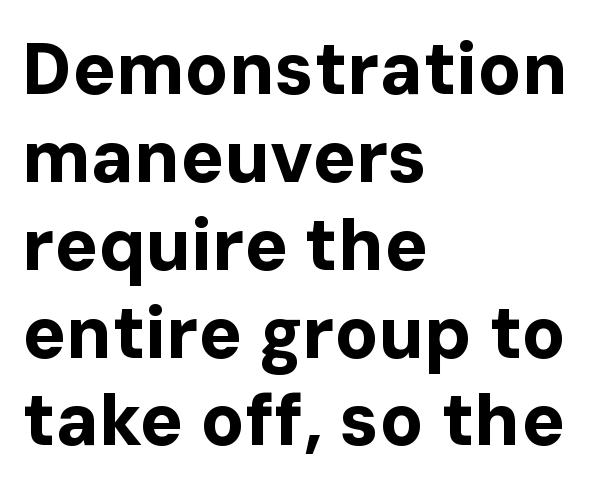
Q: Is the text bold? A: Yes.
Q: Is the text italic (slanted)? A: No, it is upright.
Q: Is the typeface a serif or a sans-serif typeface? A: Sans-serif.
Q: Is the text underlined? A: No.
Q: How is the paragraph aligned? A: Left-aligned.
Q: Is the spacing between letters normal or unusually wide? A: Normal.
Q: Width (condensed, normal, or wide)? A: Normal.
Q: Stroke contrast? A: Low.
Q: x-height? A: Medium.
Q: Monospaced? A: No.
